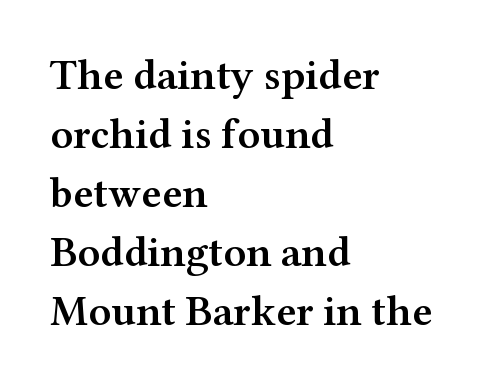
The image shows 43 px semibold, wide serif type, upright; set left-aligned, normal line spacing (1.37x), normal letter spacing, not underlined; medium stroke contrast and a medium x-height.
